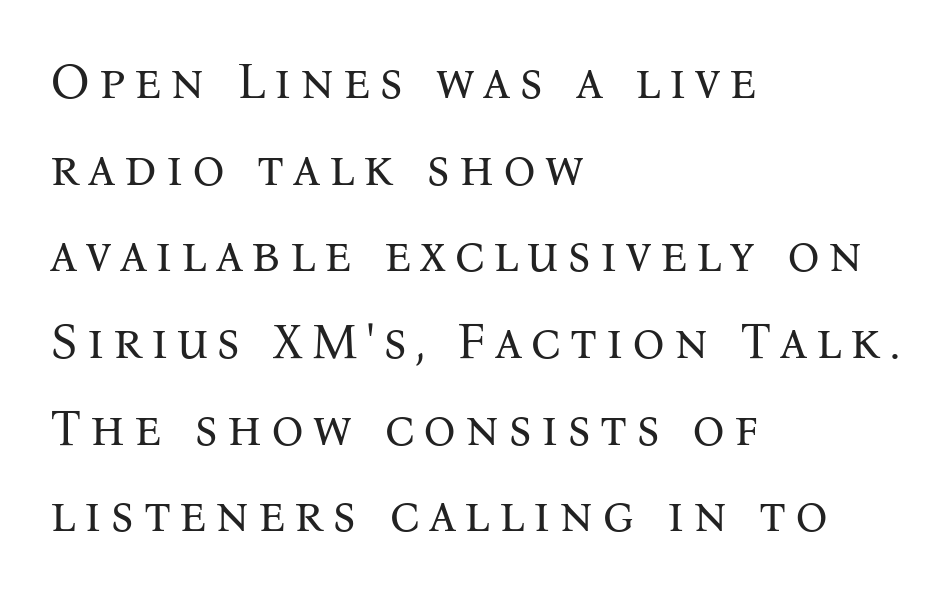
{"serif": "yes", "italic": "no", "bold": "no", "weight": "regular", "width": "normal", "stroke_contrast": "medium", "x_height": "medium", "monospaced": "no", "underline": "no", "align": "left", "line_spacing": "normal", "line_spacing_ratio": 1.7, "glyph_px": 51}
